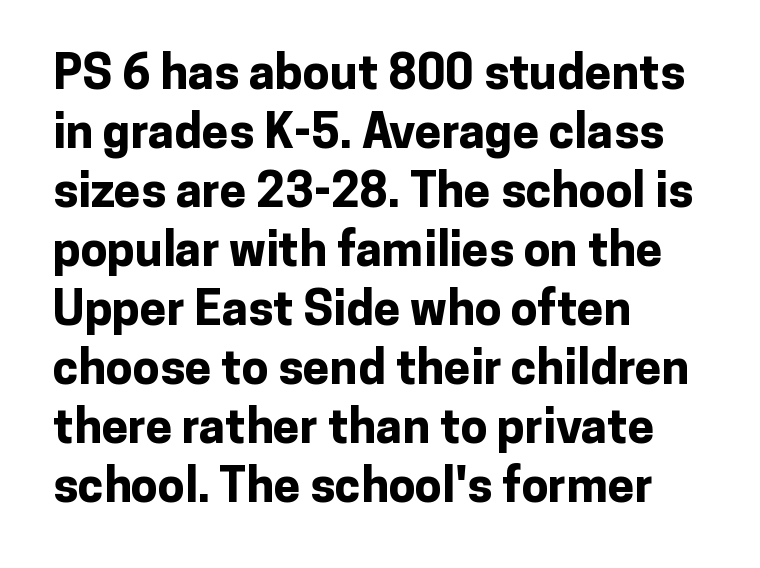
To sum up the face: it is a sans, with no serifs. Every row of glyphs begins at an identical x-position on the left. The line texture is even and compact thanks to regular tracking. Summary of weight: heavy, a full bold.
